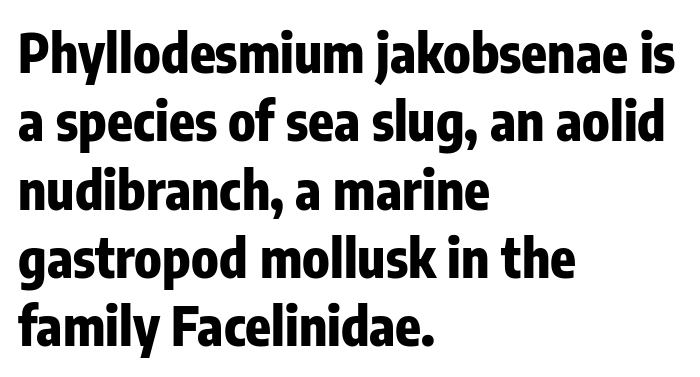
The image shows 53 px heavy, condensed sans-serif type, upright; set left-aligned, normal line spacing (1.29x), normal letter spacing, not underlined; low stroke contrast and a medium x-height.
